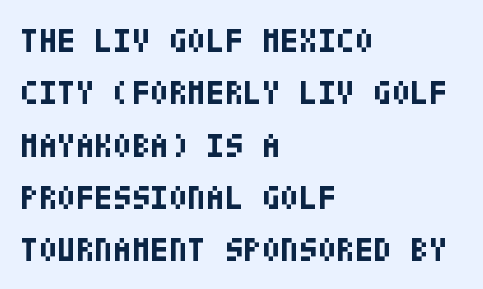
{"serif": "no", "italic": "no", "bold": "yes", "weight": "bold", "width": "condensed", "stroke_contrast": "low", "x_height": "large", "underline": "no", "align": "left", "line_spacing": "normal", "line_spacing_ratio": 1.54, "letter_spacing": "normal", "letter_spacing_em": 0.0, "glyph_px": 34}
